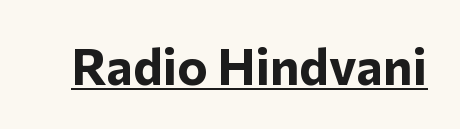
The image shows 51 px bold sans-serif type, upright; set normal letter spacing, underlined; low stroke contrast and a medium x-height.
